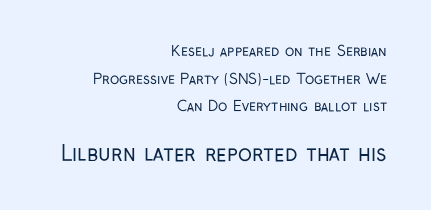
{"italic": "no", "bold": "no", "underline": "no", "align": "right", "line_spacing": "loose", "line_spacing_ratio": 1.98, "letter_spacing": "normal", "letter_spacing_em": 0.0, "larger_block": "second", "size_ratio": 1.5, "glyph_px": 21}
